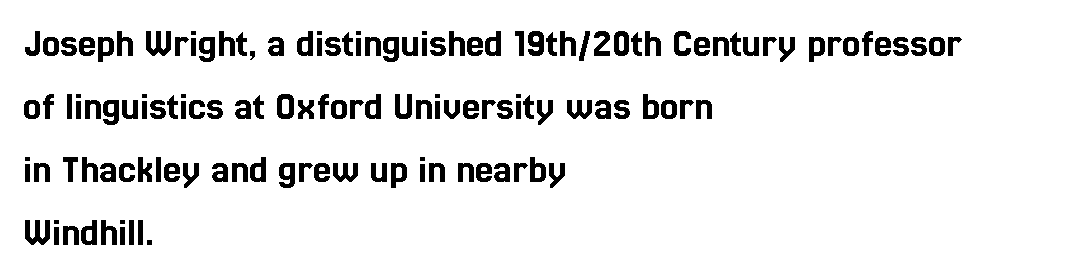
Q: Is the text italic (slanted)? A: No, it is upright.
Q: Is the text underlined? A: No.
Q: How is the paragraph aligned? A: Left-aligned.
Q: Is the spacing between letters normal or unusually wide? A: Normal.
Q: Is the spacing between lines tight, normal or loose? A: Normal.
Q: Width (condensed, normal, or wide)? A: Condensed.
Q: x-height? A: Medium.
Q: Monospaced? A: No.
